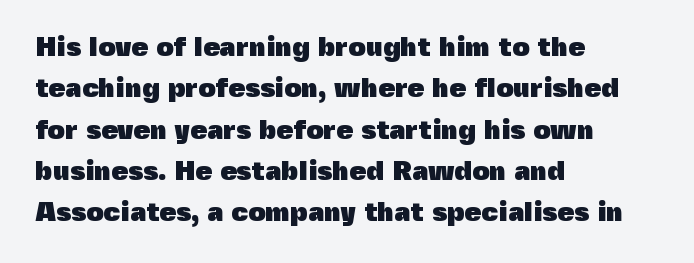
The image shows 27 px bold type, upright; set left-aligned, normal line spacing (1.53x), normal letter spacing, not underlined.
